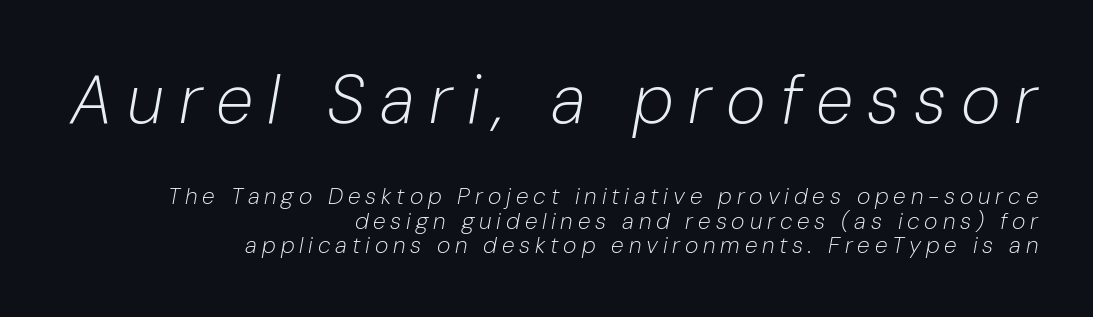
The image shows 68 px light type, italic (leaning right); set right-aligned, tight line spacing (1.06x), unusually wide letter spacing (+0.21 em), not underlined; the first (top) block is 2.96x larger; low stroke contrast and a medium x-height.
